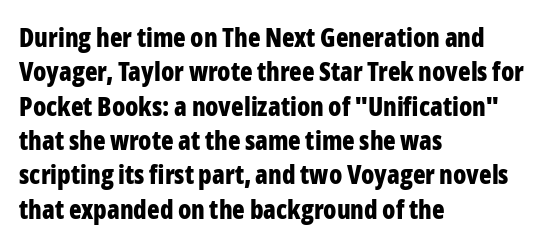
Q: Is the text bold? A: Yes.
Q: Is the text italic (slanted)? A: No, it is upright.
Q: Is the text underlined? A: No.
Q: How is the paragraph aligned? A: Left-aligned.
Q: Is the spacing between letters normal or unusually wide? A: Normal.
Q: Is the spacing between lines tight, normal or loose? A: Normal.
